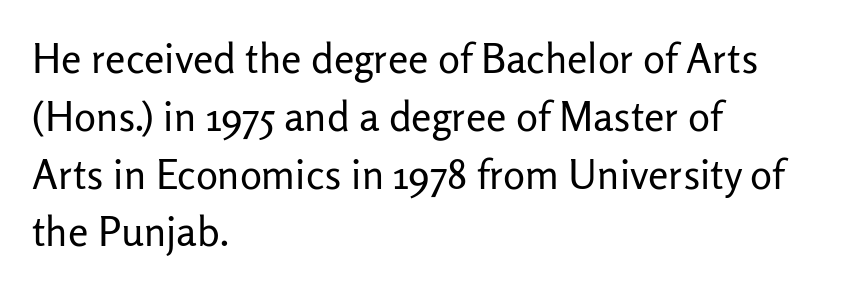
Does extra space separate the letters? No, they use regular spacing. Typographically, this falls in the sans-serif category. The compositor pushed each line to the left boundary. Upright lettering throughout. Compared with a typical body face, this is equally light or lighter still.
